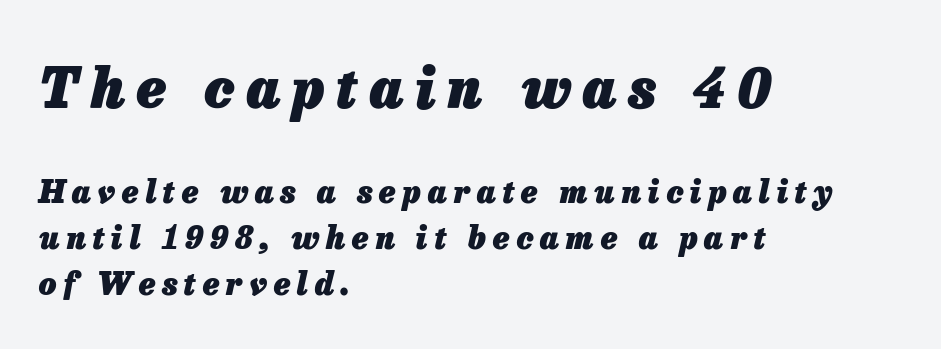
{"italic": "yes", "lean": "right", "slant_degrees": 13, "bold": "yes", "weight": "heavy", "width": "normal", "stroke_contrast": "low", "x_height": "medium", "monospaced": "no", "underline": "no", "align": "left", "line_spacing": "normal", "line_spacing_ratio": 1.48, "letter_spacing": "wide", "letter_spacing_em": 0.22, "larger_block": "first", "size_ratio": 1.77, "glyph_px": 55}
